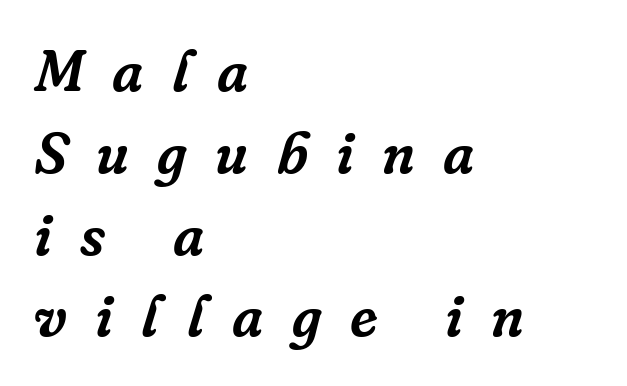
The image shows 58 px serif type, italic (leaning right); set left-aligned, normal line spacing (1.41x), unusually wide letter spacing (+0.49 em), not underlined; low stroke contrast and a medium x-height.
